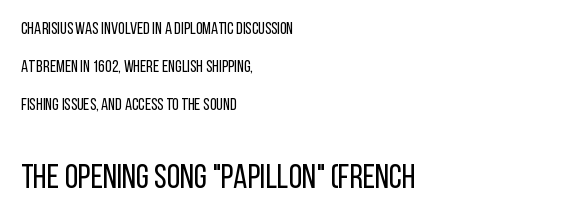
Q: Is the text bold? A: No.
Q: Is the text italic (slanted)? A: No, it is upright.
Q: Is the typeface a serif or a sans-serif typeface? A: Sans-serif.
Q: Is the text underlined? A: No.
Q: How is the paragraph aligned? A: Left-aligned.
Q: Is the spacing between letters normal or unusually wide? A: Normal.
Q: Is the spacing between lines tight, normal or loose? A: Loose.
Q: Which block of text is set in a larger size, the first (top) or the second (bottom)? A: The second (bottom) one.
Q: Width (condensed, normal, or wide)? A: Condensed.
Q: Stroke contrast? A: Low.
Q: x-height? A: Large.
Q: Monospaced? A: No.
